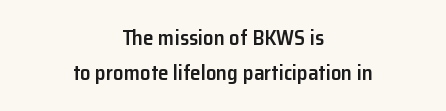
The image shows 21 px text type, upright; set centered, normal line spacing (1.65x), normal letter spacing, not underlined.
